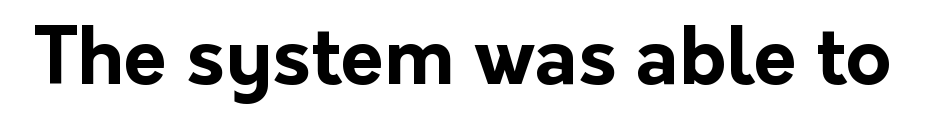
If you drew a line through each stem, it would be perfectly vertical. The line texture is even and compact thanks to regular tracking. Every letter is thick-stroked: bold, no question. Classification — sans serif.
